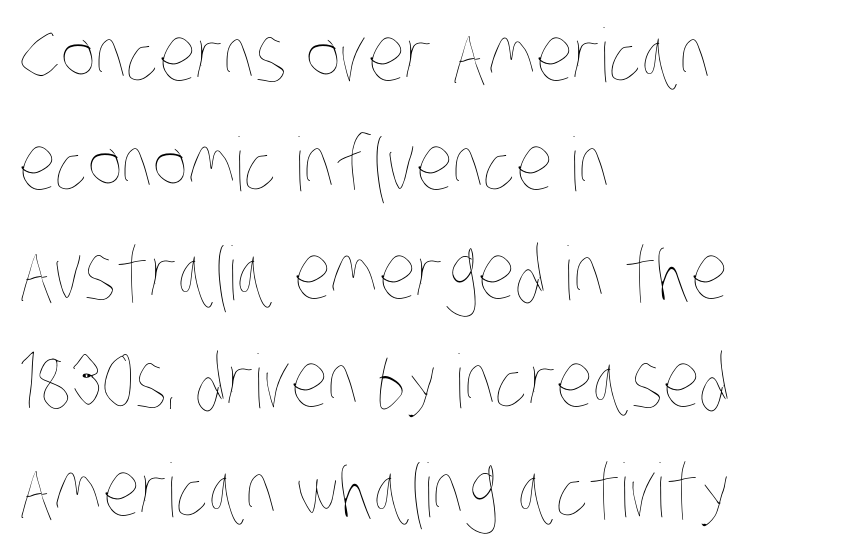
{"bold": "no", "weight": "thin", "width": "condensed", "stroke_contrast": "low", "x_height": "large", "monospaced": "no", "underline": "no", "align": "left", "line_spacing": "normal", "line_spacing_ratio": 1.47, "letter_spacing": "normal", "letter_spacing_em": 0.0, "glyph_px": 74}
